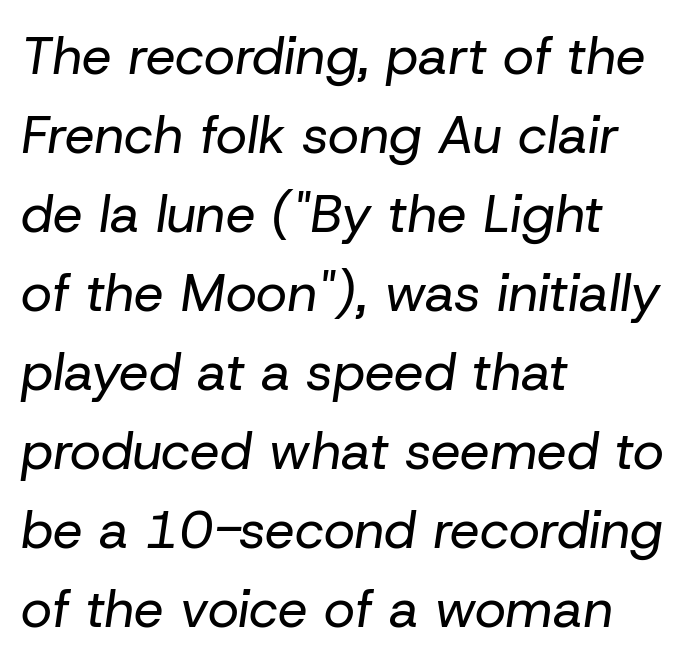
The lines in this sample share a left origin and differ only in where they stop. Ink coverage per letter is moderate at most. Check the space under the baseline: it is left empty. Yep, that's italic — everything's leaning. Students, observe: this is what conventionally led text looks like. Is the letter spacing exaggerated? No — it looks like the ordinary default.
